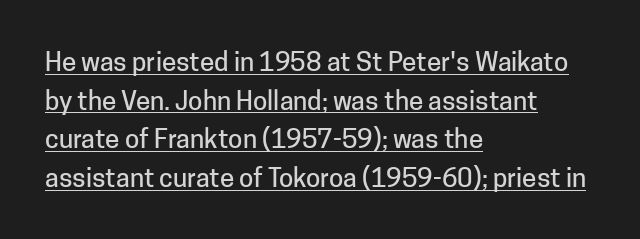
{"italic": "no", "underline": "yes", "align": "left", "line_spacing": "normal", "line_spacing_ratio": 1.49, "letter_spacing": "normal", "letter_spacing_em": 0.0, "glyph_px": 26}
